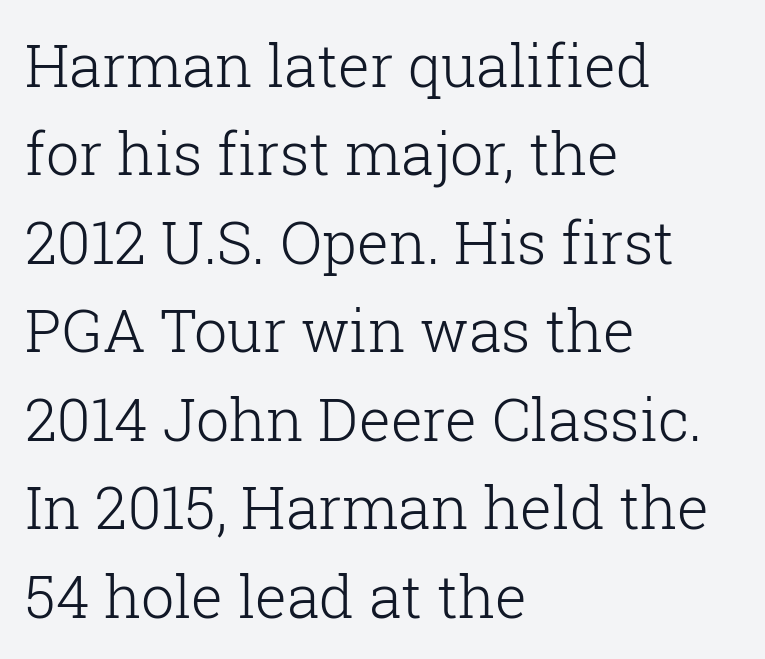
Line beginnings align vertically; line endings do not. Honestly, there is no underline to notice here at all. Letter spacing: default. The characters display serif detailing at their extremities.
